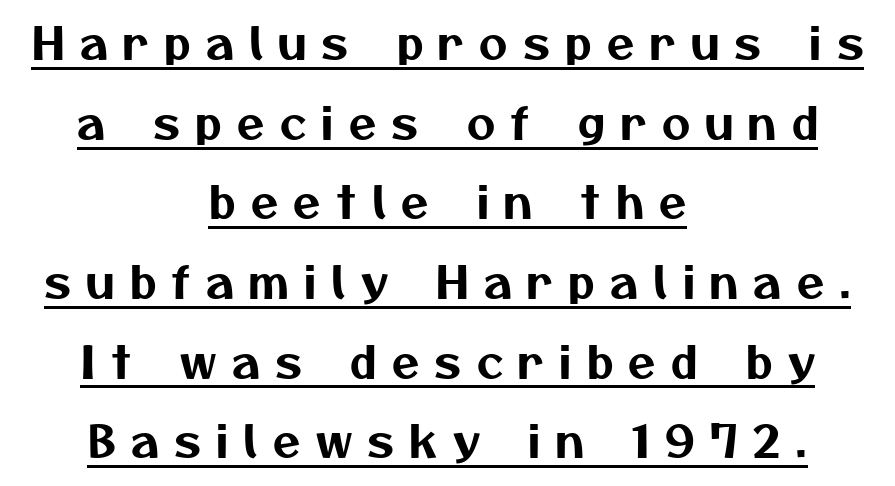
You could not count columns in this text — the font is proportionally spaced. These lines have a slow, spaced-out rhythm from letter to letter. The sample's only ornament is a line tracing under the words. The lines are quadded center. The text was rendered using a sans face with plain stroke endings.
